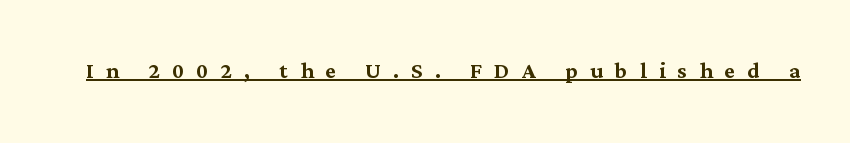
{"serif": "yes", "italic": "no", "width": "normal", "stroke_contrast": "medium", "x_height": "medium", "monospaced": "no", "underline": "yes", "letter_spacing": "wide", "letter_spacing_em": 0.42, "glyph_px": 29}
